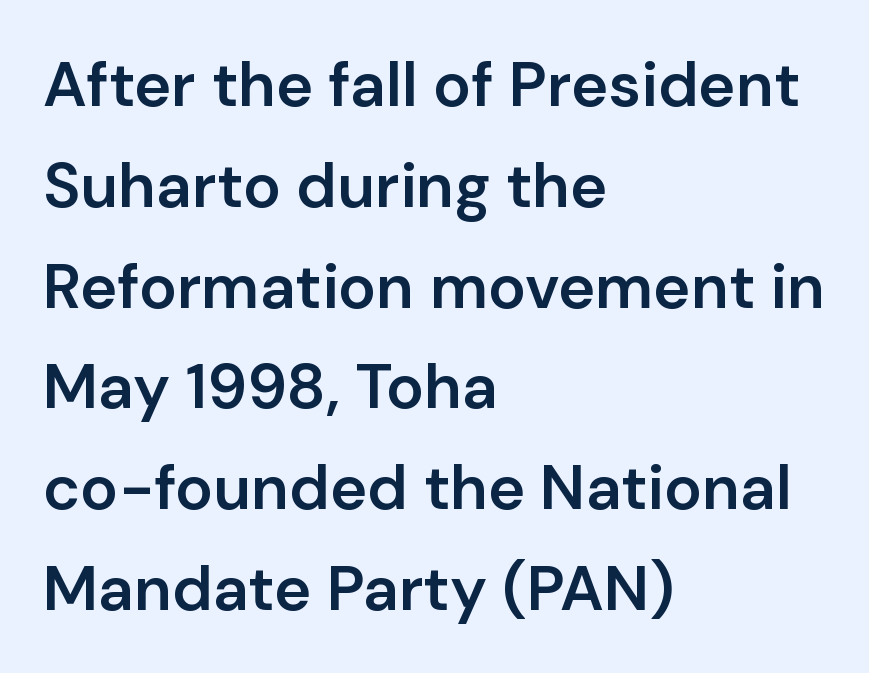
{"serif": "no", "italic": "no", "bold": "semi", "weight": "semibold", "width": "normal", "stroke_contrast": "low", "x_height": "medium", "monospaced": "no", "underline": "no", "align": "left", "line_spacing": "normal", "line_spacing_ratio": 1.6, "letter_spacing": "normal", "letter_spacing_em": 0.0, "glyph_px": 63}
